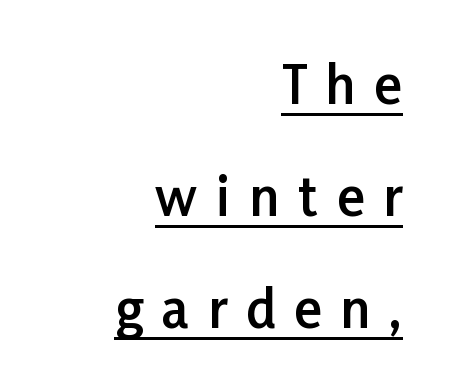
{"serif": "no", "italic": "no", "bold": "semi", "weight": "semibold", "width": "normal", "stroke_contrast": "low", "x_height": "medium", "monospaced": "no", "underline": "yes", "align": "right", "line_spacing": "loose", "line_spacing_ratio": 2.15, "letter_spacing": "wide", "letter_spacing_em": 0.36, "glyph_px": 52}
